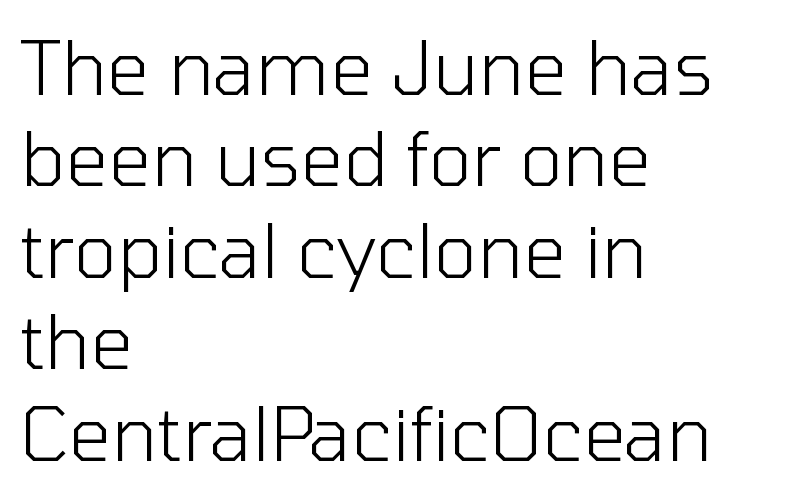
Q: Is the text bold? A: No.
Q: Is the text italic (slanted)? A: No, it is upright.
Q: Is the typeface a serif or a sans-serif typeface? A: Sans-serif.
Q: Is the text underlined? A: No.
Q: How is the paragraph aligned? A: Left-aligned.
Q: Is the spacing between letters normal or unusually wide? A: Normal.
Q: Width (condensed, normal, or wide)? A: Normal.
Q: Stroke contrast? A: Low.
Q: x-height? A: Medium.
Q: Monospaced? A: No.
